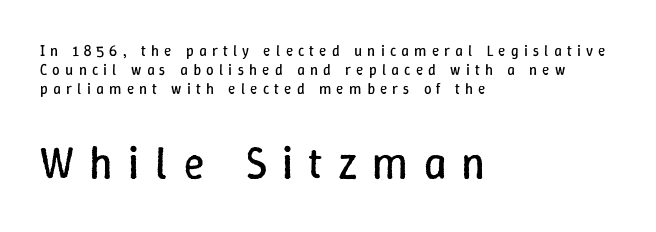
The image shows 44 px regular-weight type, upright; set left-aligned, normal line spacing (1.28x), unusually wide letter spacing (+0.35 em), not underlined; the second (bottom) block is 2.93x larger; low stroke contrast and a medium x-height.
